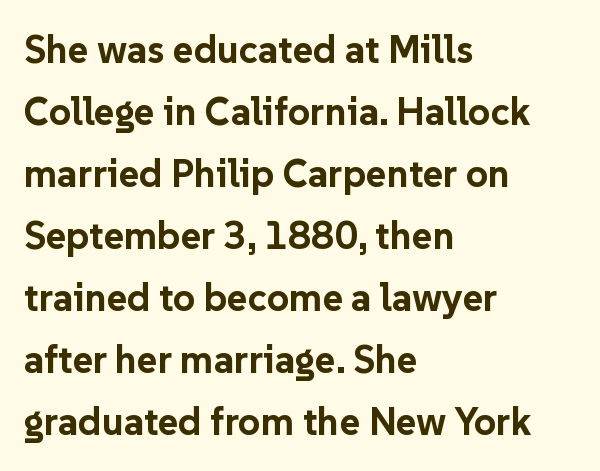
Q: Is the text bold? A: Yes.
Q: Is the text italic (slanted)? A: No, it is upright.
Q: Is the typeface a serif or a sans-serif typeface? A: Sans-serif.
Q: Is the text underlined? A: No.
Q: How is the paragraph aligned? A: Left-aligned.
Q: Is the spacing between letters normal or unusually wide? A: Normal.
Q: Is the spacing between lines tight, normal or loose? A: Normal.
Q: Width (condensed, normal, or wide)? A: Normal.
Q: Stroke contrast? A: Low.
Q: x-height? A: Medium.
Q: Monospaced? A: No.
